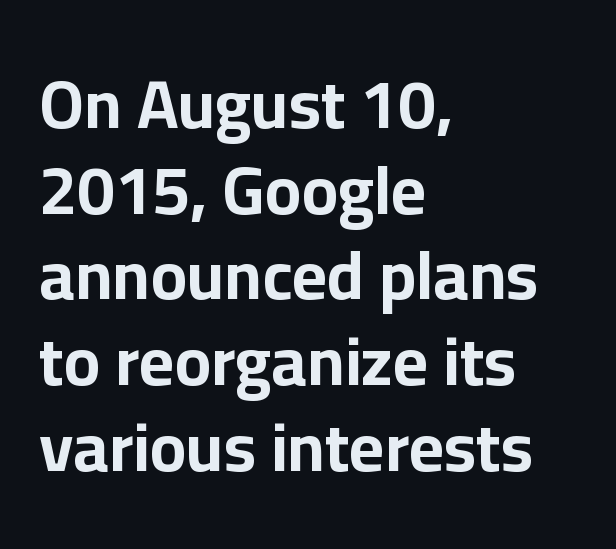
Q: Is the text bold? A: Yes.
Q: Is the text italic (slanted)? A: No, it is upright.
Q: Is the typeface a serif or a sans-serif typeface? A: Sans-serif.
Q: Is the text underlined? A: No.
Q: How is the paragraph aligned? A: Left-aligned.
Q: Is the spacing between letters normal or unusually wide? A: Normal.
Q: Is the spacing between lines tight, normal or loose? A: Normal.
Q: Width (condensed, normal, or wide)? A: Normal.
Q: Stroke contrast? A: Low.
Q: x-height? A: Medium.
Q: Monospaced? A: No.
